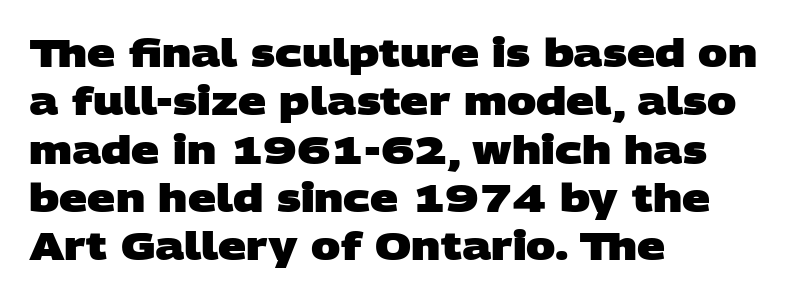
Classification — sans serif. In terms of weight, the rendering is a true, heavy bold. Characters follow at the spacing the type designer built in. Lines of text with bare space underneath. Is this a fixed-width face? No — the glyphs have proportional, varying widths. Horizontally, the lines are justified to the leading edge only.
